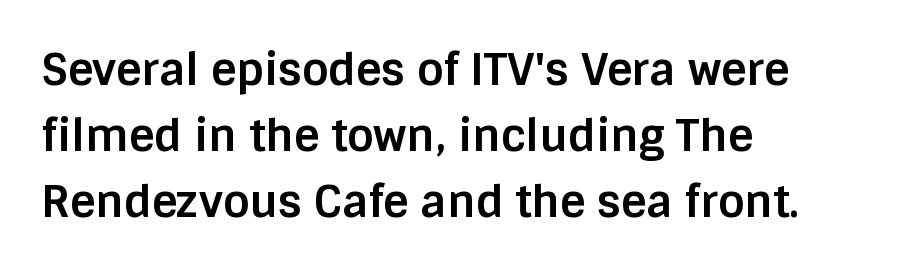
The image shows 44 px bold sans-serif type, upright; set left-aligned, normal line spacing (1.5x), normal letter spacing, not underlined; low stroke contrast and a large x-height.
